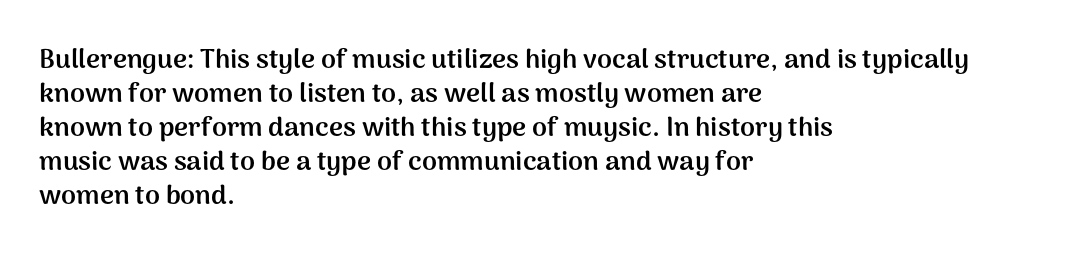
Q: Is the text bold? A: Yes.
Q: Is the text italic (slanted)? A: No, it is upright.
Q: Is the text underlined? A: No.
Q: How is the paragraph aligned? A: Left-aligned.
Q: Is the spacing between letters normal or unusually wide? A: Normal.
Q: Is the spacing between lines tight, normal or loose? A: Normal.
